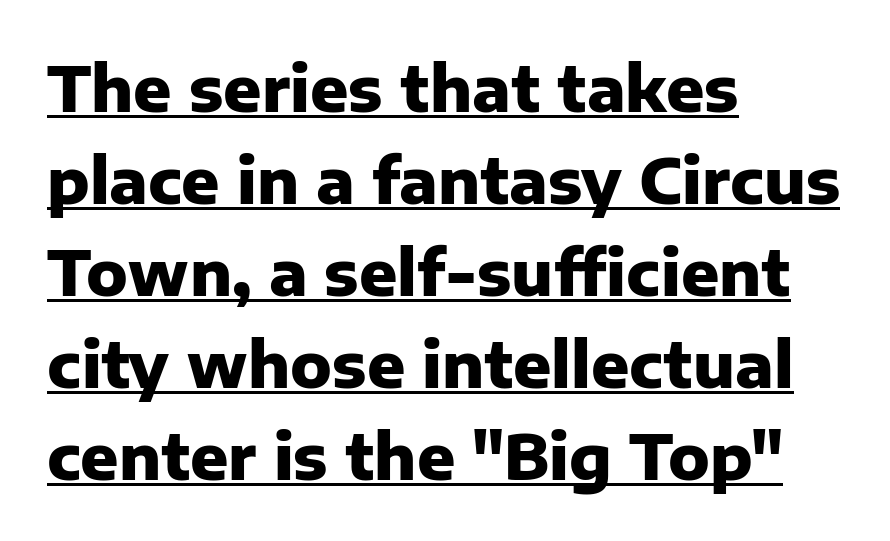
Q: Is the text bold? A: Yes.
Q: Is the text italic (slanted)? A: No, it is upright.
Q: Is the typeface a serif or a sans-serif typeface? A: Sans-serif.
Q: Is the text underlined? A: Yes.
Q: How is the paragraph aligned? A: Left-aligned.
Q: Is the spacing between letters normal or unusually wide? A: Normal.
Q: Is the spacing between lines tight, normal or loose? A: Normal.
Q: Width (condensed, normal, or wide)? A: Normal.
Q: Stroke contrast? A: Low.
Q: x-height? A: Medium.
Q: Monospaced? A: No.
